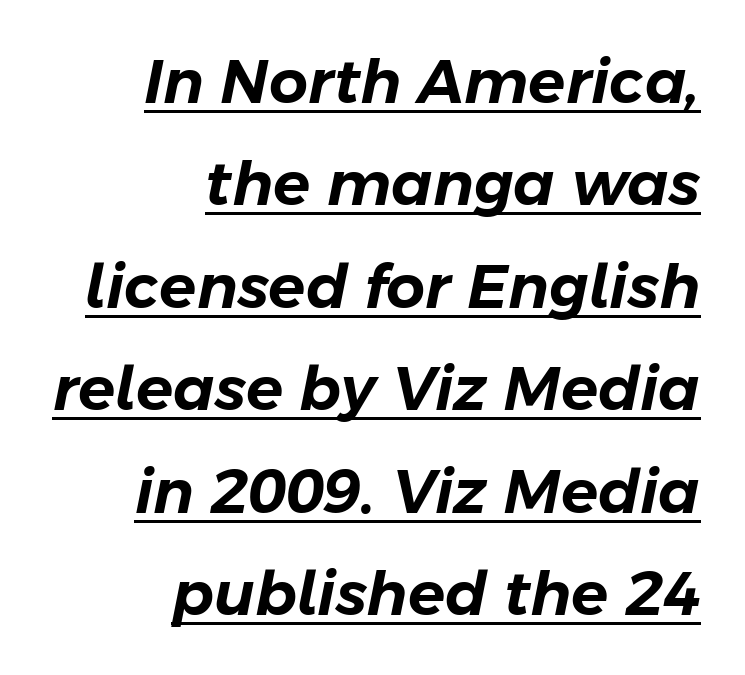
Q: Is the text italic (slanted)? A: Yes, it leans right by about 11 degrees.
Q: Is the text underlined? A: Yes.
Q: How is the paragraph aligned? A: Right-aligned.
Q: Is the spacing between letters normal or unusually wide? A: Normal.
Q: Is the spacing between lines tight, normal or loose? A: Normal.
Q: Width (condensed, normal, or wide)? A: Normal.
Q: Stroke contrast? A: Low.
Q: x-height? A: Medium.
Q: Monospaced? A: No.
